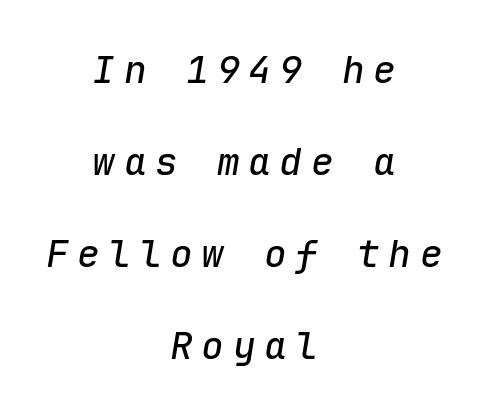
{"italic": "yes", "lean": "right", "slant_degrees": 9, "width": "normal", "stroke_contrast": "low", "x_height": "medium", "monospaced": "yes", "underline": "no", "align": "center", "line_spacing": "loose", "line_spacing_ratio": 2.42, "letter_spacing": "wide", "letter_spacing_em": 0.22, "glyph_px": 38}
